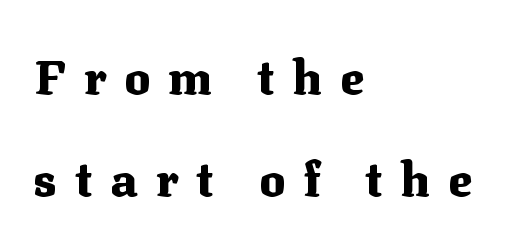
The image shows 48 px heavy serif type, upright; set left-aligned, loose line spacing (2.13x), unusually wide letter spacing (+0.38 em), not underlined; medium stroke contrast and a medium x-height.
